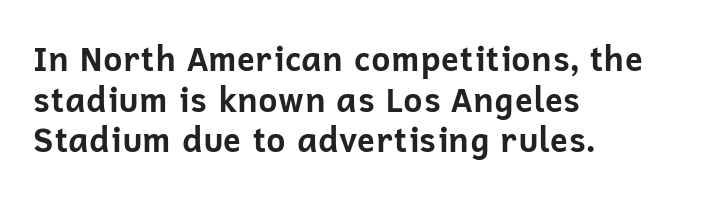
{"serif": "no", "italic": "no", "bold": "yes", "weight": "bold", "width": "normal", "stroke_contrast": "low", "x_height": "medium", "monospaced": "no", "underline": "no", "align": "left", "line_spacing_ratio": 1.23, "letter_spacing": "normal", "letter_spacing_em": 0.0, "glyph_px": 33}
